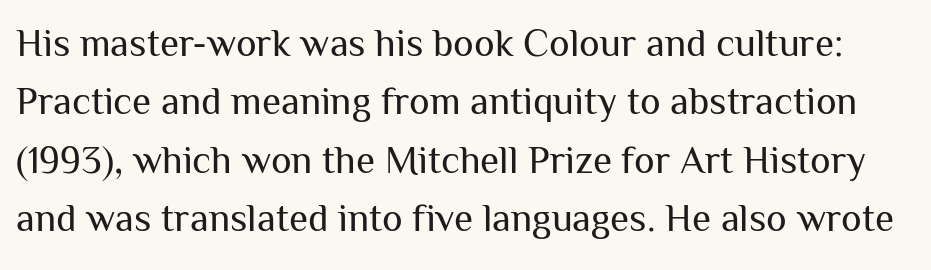
Q: Is the text bold? A: No.
Q: Is the text italic (slanted)? A: No, it is upright.
Q: Is the typeface a serif or a sans-serif typeface? A: Sans-serif.
Q: Is the text underlined? A: No.
Q: Is the spacing between letters normal or unusually wide? A: Normal.
Q: Is the spacing between lines tight, normal or loose? A: Normal.
Q: Width (condensed, normal, or wide)? A: Normal.
Q: Stroke contrast? A: Medium.
Q: x-height? A: Medium.
Q: Monospaced? A: No.
